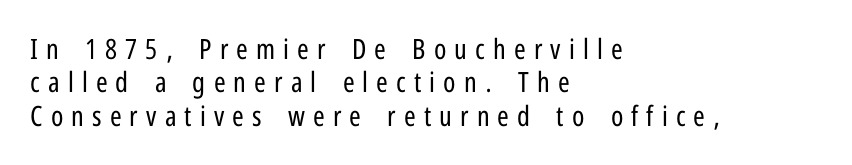
{"serif": "no", "italic": "no", "bold": "no", "weight": "regular", "width": "condensed", "stroke_contrast": "low", "x_height": "medium", "monospaced": "no", "underline": "no", "align": "left", "line_spacing_ratio": 1.19, "letter_spacing": "wide", "letter_spacing_em": 0.29, "glyph_px": 28}
